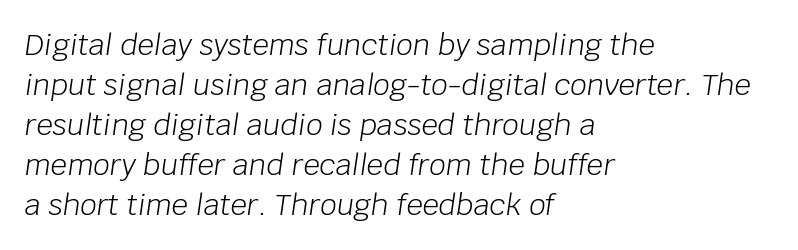
The image shows 29 px light type, italic (leaning right); set left-aligned, normal line spacing (1.38x), normal letter spacing, not underlined; low stroke contrast and a large x-height.
